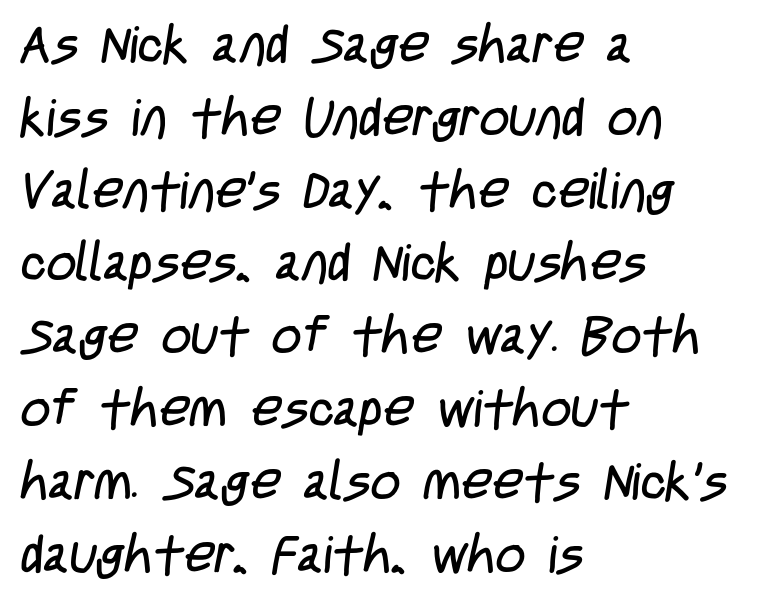
Q: Is the text bold? A: No.
Q: Is the typeface a serif or a sans-serif typeface? A: Sans-serif.
Q: Is the text underlined? A: No.
Q: How is the paragraph aligned? A: Left-aligned.
Q: Is the spacing between letters normal or unusually wide? A: Normal.
Q: Is the spacing between lines tight, normal or loose? A: Normal.
Q: Width (condensed, normal, or wide)? A: Condensed.
Q: Stroke contrast? A: Low.
Q: x-height? A: Large.
Q: Monospaced? A: No.
